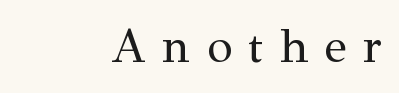
{"serif": "yes", "italic": "no", "bold": "no", "weight": "regular", "width": "normal", "stroke_contrast": "medium", "x_height": "medium", "monospaced": "no", "underline": "no", "align": "right", "letter_spacing": "wide", "letter_spacing_em": 0.35, "glyph_px": 47}
